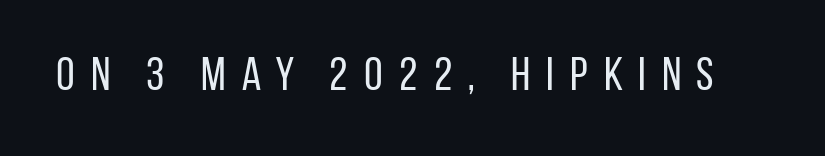
{"serif": "no", "italic": "no", "bold": "no", "weight": "regular", "width": "condensed", "stroke_contrast": "low", "x_height": "large", "monospaced": "no", "underline": "no", "letter_spacing": "wide", "letter_spacing_em": 0.27, "glyph_px": 47}
